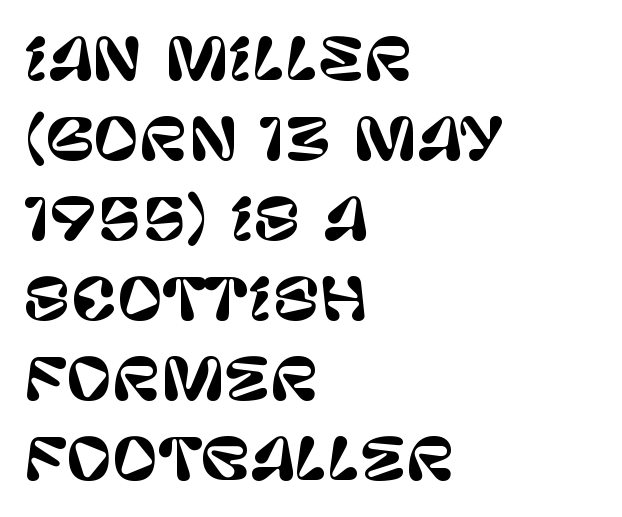
The image shows 56 px sans-serif type; set left-aligned, normal line spacing (1.43x), normal letter spacing, not underlined; low stroke contrast and a large x-height.
